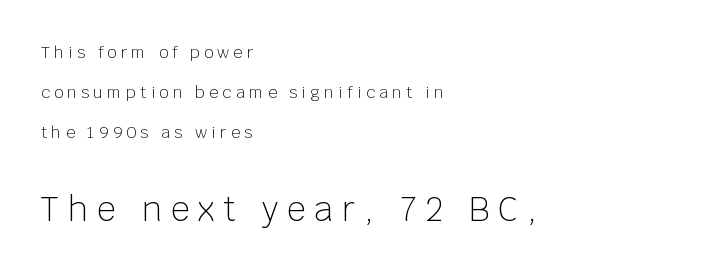
The passage shown has open, widely tracked lettering throughout. Two sizes are in play, and the larger belongs to the second block. Baseline-to-baseline distance is far greater than the letter height. Layout note: lines flush left. This sample uses an upright cut, with every glyph sitting square on the baseline.
